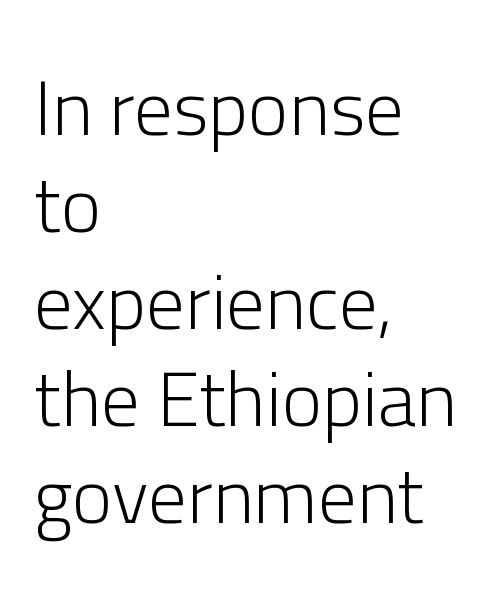
Q: Is the text bold? A: No.
Q: Is the text italic (slanted)? A: No, it is upright.
Q: Is the typeface a serif or a sans-serif typeface? A: Sans-serif.
Q: Is the text underlined? A: No.
Q: How is the paragraph aligned? A: Left-aligned.
Q: Is the spacing between letters normal or unusually wide? A: Normal.
Q: Is the spacing between lines tight, normal or loose? A: Normal.
Q: Width (condensed, normal, or wide)? A: Normal.
Q: Stroke contrast? A: Low.
Q: x-height? A: Medium.
Q: Monospaced? A: No.
